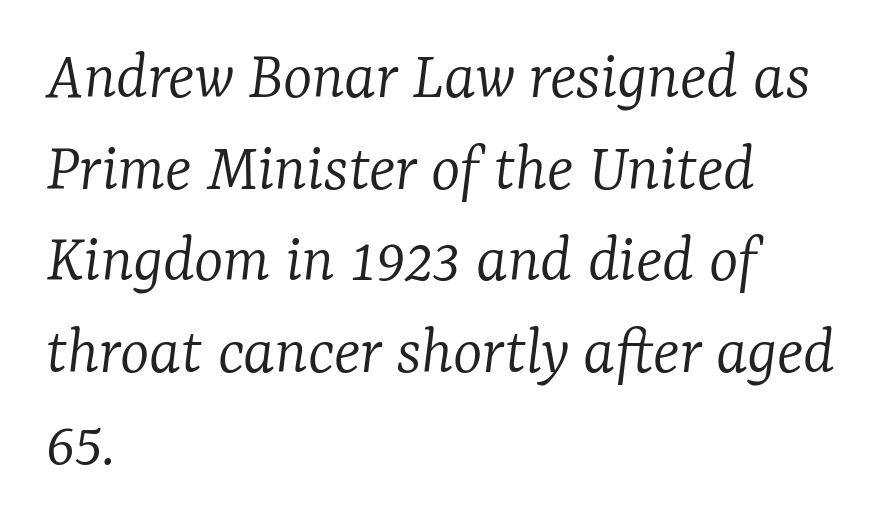
Q: Is the text bold? A: No.
Q: Is the text italic (slanted)? A: Yes, it leans right by about 7 degrees.
Q: Is the typeface a serif or a sans-serif typeface? A: Serif.
Q: Is the text underlined? A: No.
Q: How is the paragraph aligned? A: Left-aligned.
Q: Is the spacing between letters normal or unusually wide? A: Normal.
Q: Is the spacing between lines tight, normal or loose? A: Normal.
Q: Width (condensed, normal, or wide)? A: Normal.
Q: Stroke contrast? A: Low.
Q: x-height? A: Medium.
Q: Monospaced? A: No.
